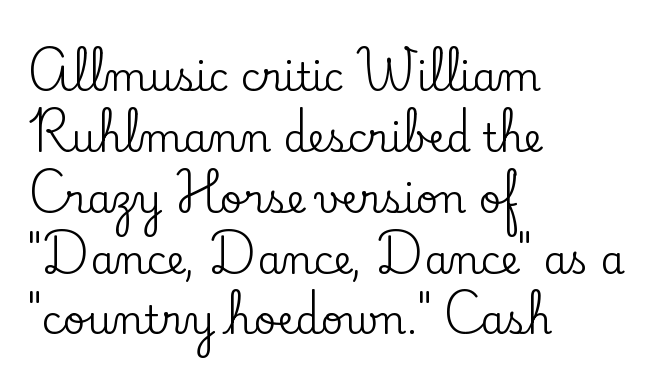
The image shows 39 px serif type, upright; set left-aligned, normal line spacing (1.56x), normal letter spacing, not underlined; low stroke contrast and a small x-height.
